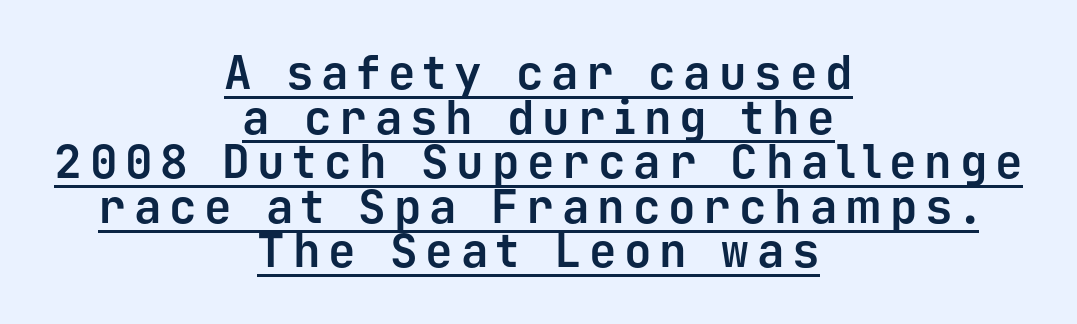
Is this a fixed-width face? Yes — each glyph sits in an identical cell. Tall strokes in this sample are plumb rather than angled. Caption: bold face, heavy strokes. A baseline rule has been typeset under these characters.
